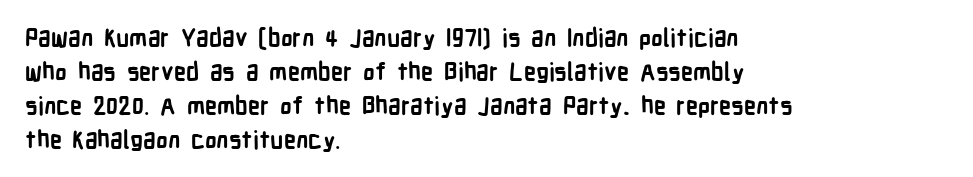
Check under the words: just untouched page. The lettering stays uniformly vertical, giving the passage a roman look. Does the weight exceed regular? Yes, all the way to bold. Leading: standard.
